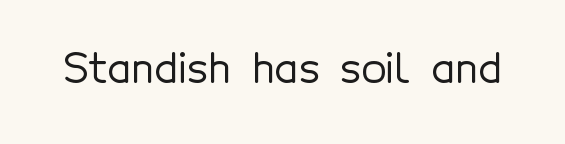
Compared with typical body copy, the letter spacing here is the same. Proportional: the letters do not fall into vertical columns. Words float on clear page, feet unadorned. What kind of face is this? One without serifs — a sans. The letters stand straight up with perfectly vertical stems.
